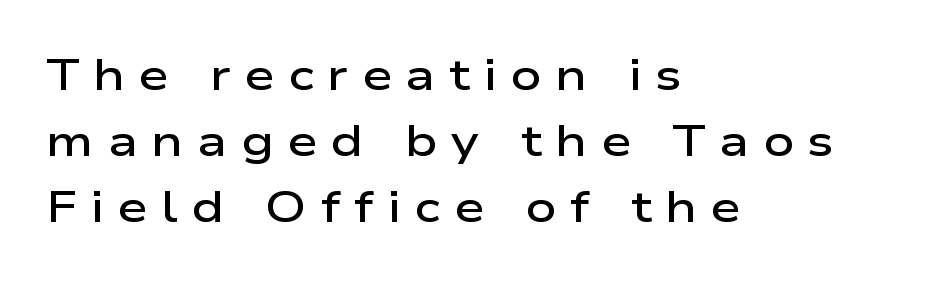
Evenly set lines give the paragraph a standard silhouette. Observe the wide spacing: letters keep a clear distance from each other. These lines are rendered in a variable-pitch font. The text block is weighted toward the left margin, trailing off unevenly rightward.
